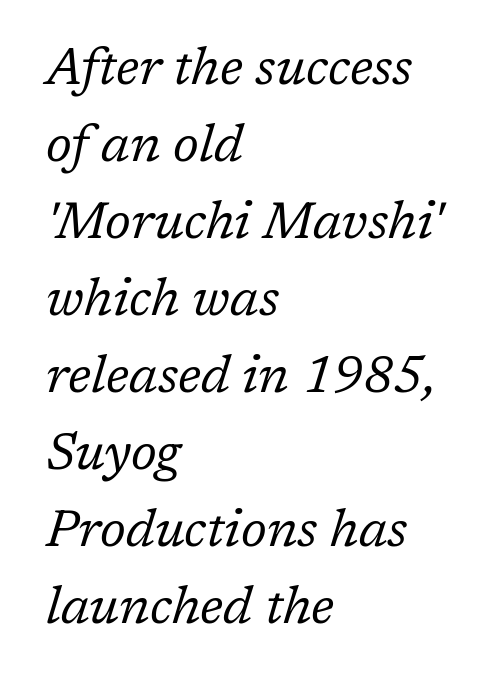
The image shows 51 px regular-weight serif type, italic (leaning right); set left-aligned, normal line spacing (1.51x), normal letter spacing, not underlined; low stroke contrast and a medium x-height.
